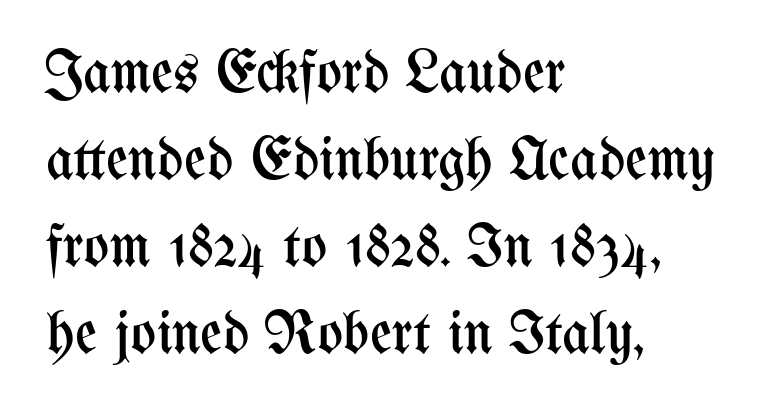
{"italic": "no", "bold": "no", "weight": "regular", "width": "condensed", "stroke_contrast": "medium", "x_height": "medium", "monospaced": "no", "underline": "no", "align": "left", "line_spacing": "normal", "line_spacing_ratio": 1.45, "letter_spacing": "normal", "letter_spacing_em": 0.0, "glyph_px": 60}
